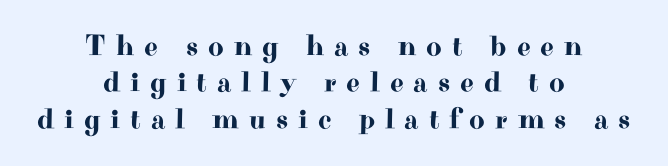
{"serif": "yes", "italic": "no", "width": "wide", "stroke_contrast": "high", "x_height": "small", "monospaced": "no", "underline": "no", "align": "center", "line_spacing_ratio": 1.21, "letter_spacing": "wide", "letter_spacing_em": 0.33, "glyph_px": 30}
